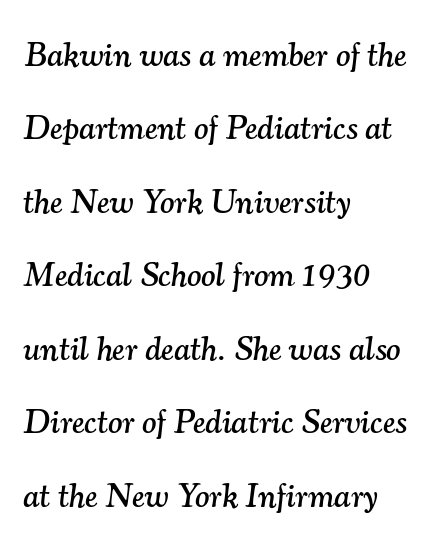
{"serif": "yes", "italic": "yes", "lean": "right", "slant_degrees": 7, "width": "normal", "stroke_contrast": "medium", "x_height": "small", "monospaced": "no", "underline": "no", "align": "left", "line_spacing": "loose", "line_spacing_ratio": 2.16, "letter_spacing": "normal", "letter_spacing_em": 0.0, "glyph_px": 34}
